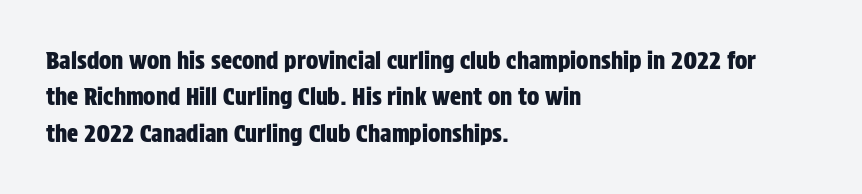
Style check: upright. Honestly, the letter spacing is just normal — you wouldn't notice it. Short and long lines alike share a common starting point at left. Any mark beneath the type? The region is blank. Interline gaps are of average width in this sample.
